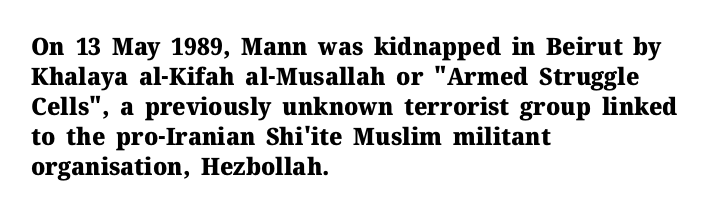
Q: Is the text bold? A: Yes.
Q: Is the text italic (slanted)? A: No, it is upright.
Q: Is the text underlined? A: No.
Q: How is the paragraph aligned? A: Left-aligned.
Q: Is the spacing between letters normal or unusually wide? A: Normal.
Q: Is the spacing between lines tight, normal or loose? A: Normal.
